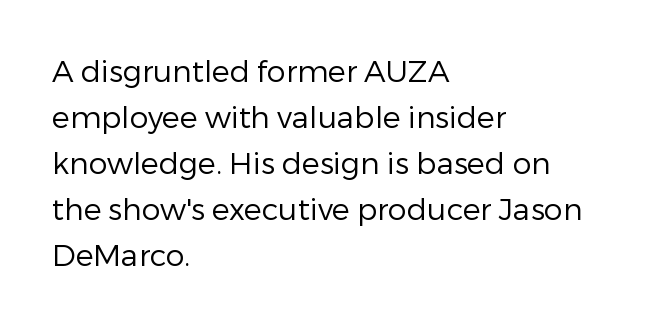
The block of text has a typical density, with ordinary space between rows. A typesetter would call this proportional, since set widths differ per character. Standard letterfit; no display-style spreading of the glyphs. This rendering employs a face without finishing strokes, i.e., a sans-serif. Every stem runs plumb, perpendicular to the baseline.
